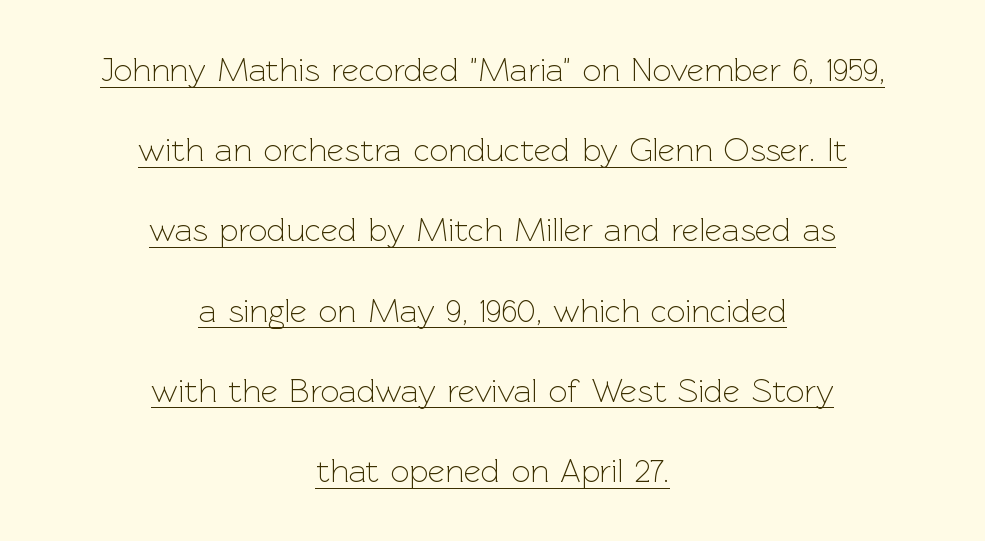
{"serif": "no", "italic": "no", "bold": "no", "weight": "light", "width": "normal", "x_height": "medium", "monospaced": "no", "underline": "yes", "align": "center", "line_spacing": "loose", "line_spacing_ratio": 2.43, "letter_spacing": "normal", "letter_spacing_em": 0.0, "glyph_px": 33}
